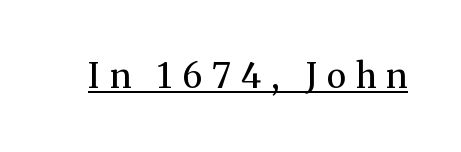
The image shows 34 px regular-weight serif type, upright; set unusually wide letter spacing (+0.29 em), underlined; medium stroke contrast and a medium x-height.
